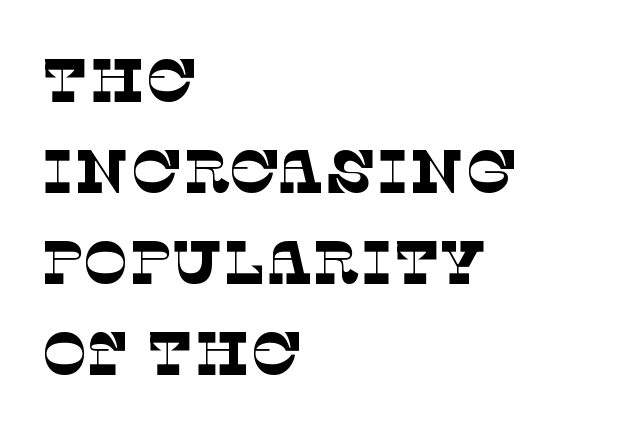
The image shows 61 px thin serif type; set left-aligned, normal line spacing (1.49x), normal letter spacing, not underlined; low stroke contrast and a large x-height.
